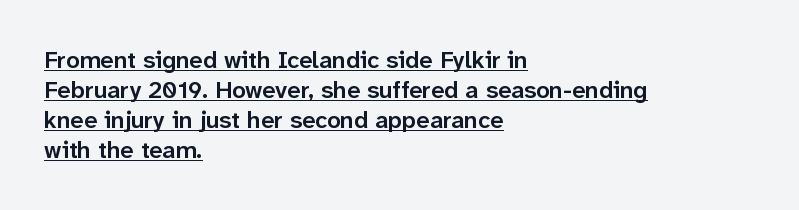
Line spacing here is normal. Tall strokes in this sample are plumb rather than angled. What weight is shown? A semibold, between regular and bold. This is underlined copy, the kind a proofreader might mark for attention. Which margin do the lines hug? The left one — the right edge is uneven. Words appear dense and cohesive because spacing is normal.
